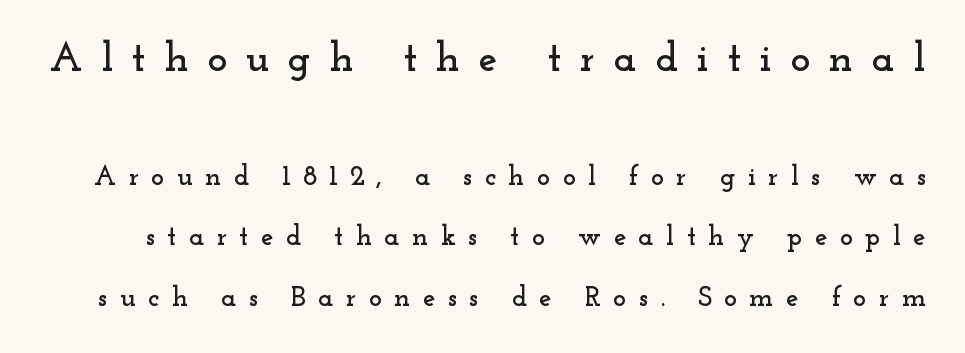
Type size steps down from the first block to the second. The rendering inserts visible extra space after every character. Upright lettering throughout. Look at the bottom of the vertical strokes: they flare into serifs here. The passage shown is typed in a proportional face where columns would drift.
